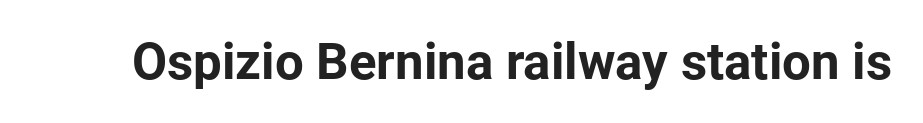
{"serif": "no", "italic": "no", "bold": "yes", "weight": "bold", "width": "normal", "stroke_contrast": "low", "x_height": "medium", "monospaced": "no", "underline": "no", "letter_spacing": "normal", "letter_spacing_em": 0.0, "glyph_px": 51}
